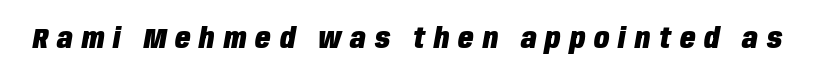
Bold? Absolutely — the strokes are thick and heavy. Style check: oblique. Think of a printed novel: that variable character pitch is what you see here. Observe the wide spacing: letters keep a clear distance from each other. Descenders are the only things crossing below the line.
